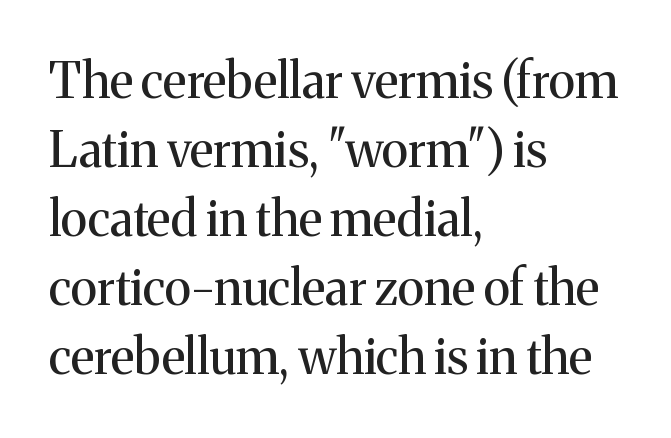
Normally led — the rows are evenly, conventionally spaced. Heaviness? Minimal to ordinary, like unemphasized prose. The letters stand upright; this is a roman face. A bare baseline throughout the passage. Small tapered or slab feet sit at the stroke ends, so this counts as serif.
